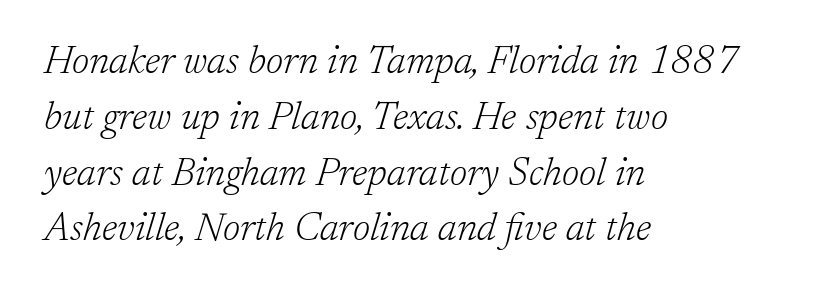
Q: Is the text bold? A: No.
Q: Is the text italic (slanted)? A: Yes, it leans right by about 17 degrees.
Q: Is the typeface a serif or a sans-serif typeface? A: Serif.
Q: Is the text underlined? A: No.
Q: How is the paragraph aligned? A: Left-aligned.
Q: Is the spacing between letters normal or unusually wide? A: Normal.
Q: Is the spacing between lines tight, normal or loose? A: Normal.
Q: Width (condensed, normal, or wide)? A: Normal.
Q: Stroke contrast? A: Low.
Q: x-height? A: Medium.
Q: Monospaced? A: No.
